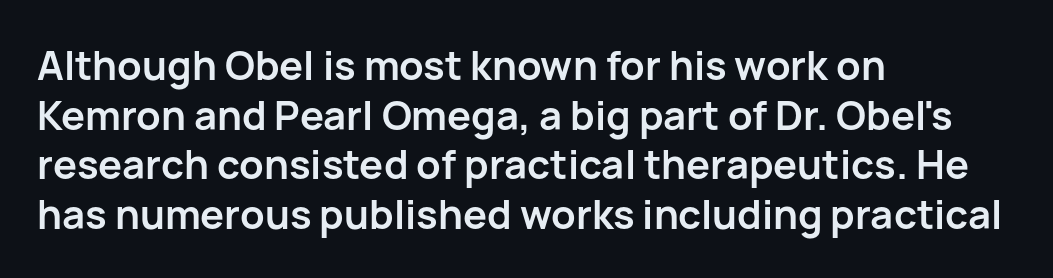
Q: Is the text bold? A: Yes.
Q: Is the text italic (slanted)? A: No, it is upright.
Q: Is the typeface a serif or a sans-serif typeface? A: Sans-serif.
Q: Is the text underlined? A: No.
Q: How is the paragraph aligned? A: Left-aligned.
Q: Is the spacing between letters normal or unusually wide? A: Normal.
Q: Width (condensed, normal, or wide)? A: Normal.
Q: Stroke contrast? A: Low.
Q: x-height? A: Medium.
Q: Monospaced? A: No.
